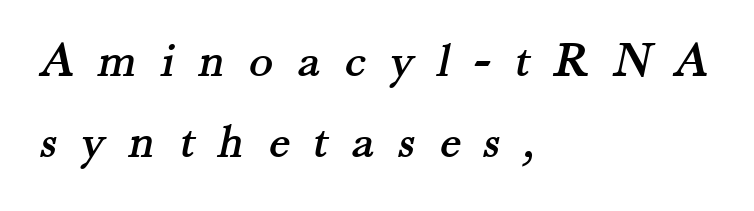
The gaps between neighbouring characters are conspicuously large. Teacher's note: observe the even left margin — that is flush-left alignment. The designer left line spacing at the default. The letters advance in unequal steps, a hallmark of proportional type.
